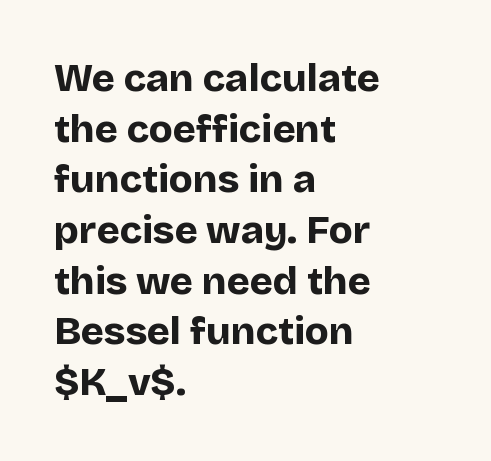
Q: Is the text bold? A: Yes.
Q: Is the text italic (slanted)? A: No, it is upright.
Q: Is the typeface a serif or a sans-serif typeface? A: Sans-serif.
Q: Is the text underlined? A: No.
Q: How is the paragraph aligned? A: Left-aligned.
Q: Is the spacing between letters normal or unusually wide? A: Normal.
Q: Is the spacing between lines tight, normal or loose? A: Normal.
Q: Width (condensed, normal, or wide)? A: Normal.
Q: Stroke contrast? A: Low.
Q: x-height? A: Large.
Q: Monospaced? A: No.
